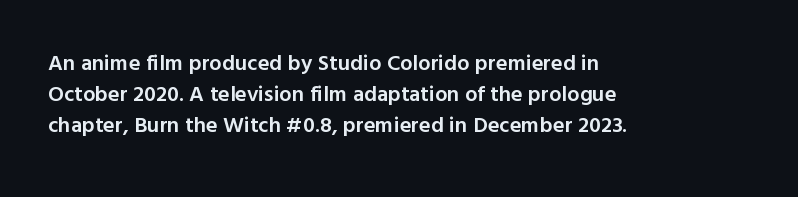
Does extra space separate the letters? No, they use regular spacing. Italic? Not at all — the glyphs are vertical. Notice how the passage keeps a crisp vertical edge on the left only. In terms of leading, this rendering sits right in the middle.
